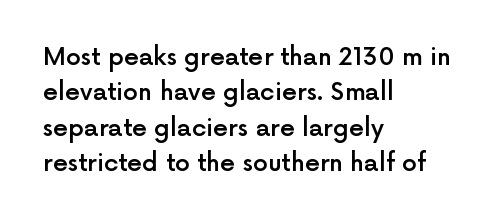
The image shows 24 px text type, upright; set left-aligned, normal line spacing (1.47x), normal letter spacing, not underlined.
